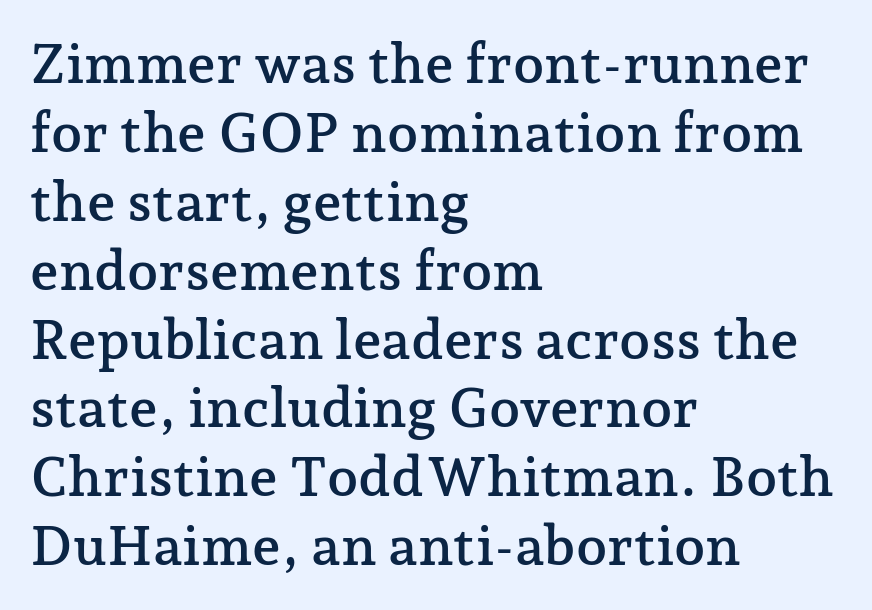
{"serif": "yes", "italic": "no", "width": "normal", "stroke_contrast": "low", "x_height": "medium", "monospaced": "no", "underline": "no", "align": "left", "line_spacing_ratio": 1.23, "letter_spacing": "normal", "letter_spacing_em": 0.0, "glyph_px": 56}
